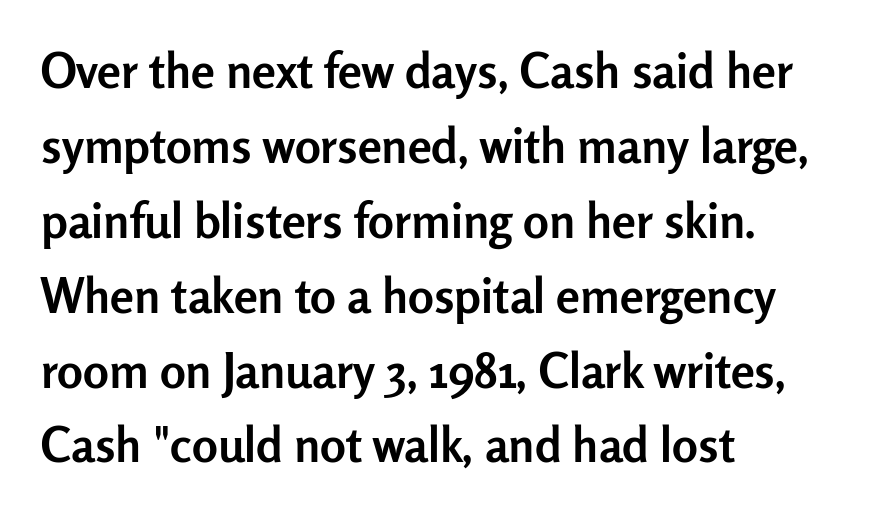
The letters are bold, with thick, heavy strokes. The letterforms sit shoulder to shoulder at normal distance. One-word summary of the alignment: left. Type style note: lacks serifs. The specimen reads as upright at a glance.
